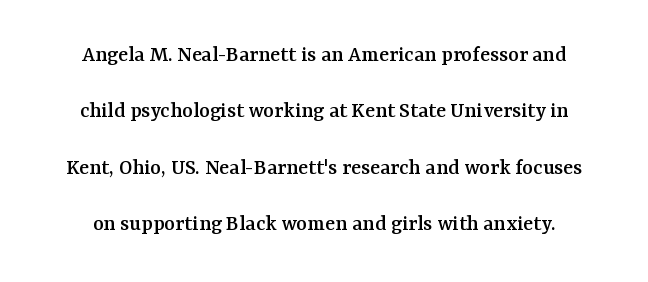
Q: Is the text italic (slanted)? A: No, it is upright.
Q: Is the text underlined? A: No.
Q: Is the spacing between letters normal or unusually wide? A: Normal.
Q: Is the spacing between lines tight, normal or loose? A: Loose.
